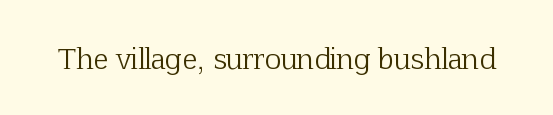
The image shows 28 px light serif type, upright; set normal letter spacing, not underlined; low stroke contrast and a medium x-height.
